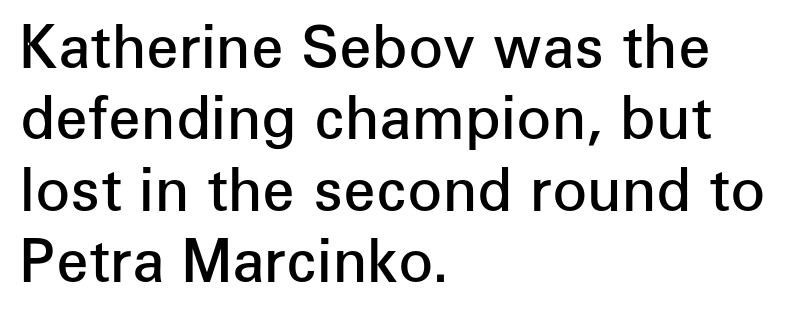
Q: Is the text bold? A: Semi-bold.
Q: Is the text italic (slanted)? A: No, it is upright.
Q: Is the typeface a serif or a sans-serif typeface? A: Sans-serif.
Q: Is the text underlined? A: No.
Q: How is the paragraph aligned? A: Left-aligned.
Q: Is the spacing between letters normal or unusually wide? A: Normal.
Q: Width (condensed, normal, or wide)? A: Normal.
Q: Stroke contrast? A: Low.
Q: x-height? A: Medium.
Q: Monospaced? A: No.
